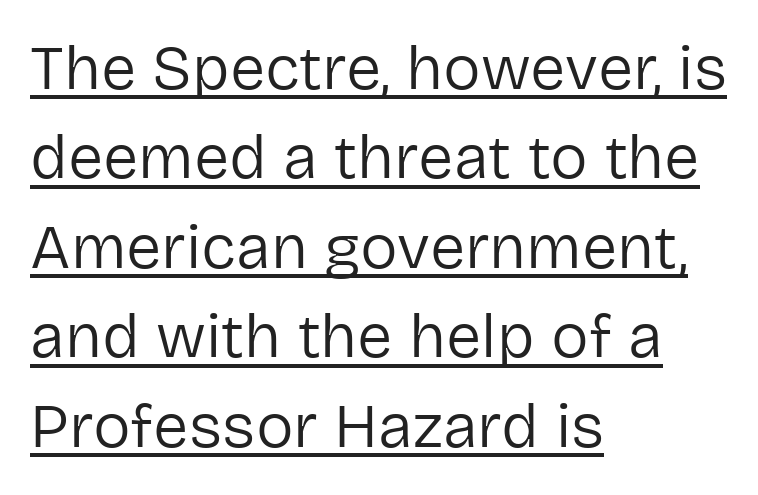
Q: Is the text bold? A: No.
Q: Is the text italic (slanted)? A: No, it is upright.
Q: Is the typeface a serif or a sans-serif typeface? A: Sans-serif.
Q: Is the text underlined? A: Yes.
Q: How is the paragraph aligned? A: Left-aligned.
Q: Is the spacing between letters normal or unusually wide? A: Normal.
Q: Is the spacing between lines tight, normal or loose? A: Normal.
Q: Width (condensed, normal, or wide)? A: Normal.
Q: Stroke contrast? A: Low.
Q: x-height? A: Medium.
Q: Monospaced? A: No.
